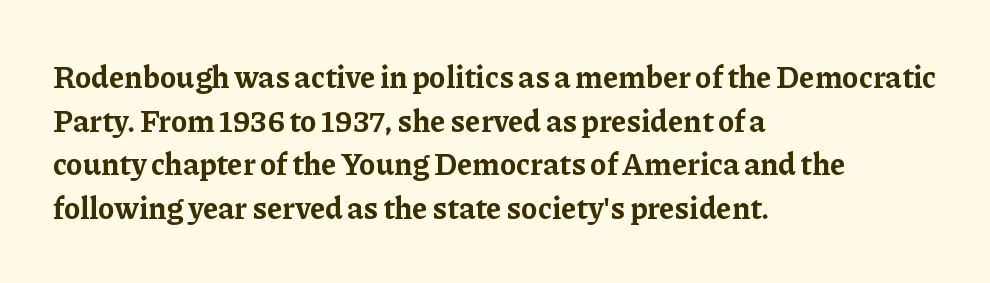
The image shows 31 px bold serif type, upright; set left-aligned, normal line spacing (1.41x), normal letter spacing, not underlined; low stroke contrast and a medium x-height.
